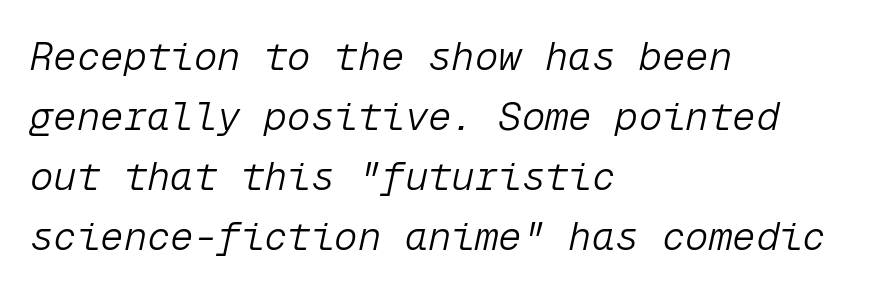
Q: Is the text bold? A: No.
Q: Is the text italic (slanted)? A: Yes, it leans right by about 12 degrees.
Q: Is the text underlined? A: No.
Q: How is the paragraph aligned? A: Left-aligned.
Q: Is the spacing between letters normal or unusually wide? A: Normal.
Q: Is the spacing between lines tight, normal or loose? A: Normal.
Q: Width (condensed, normal, or wide)? A: Normal.
Q: Stroke contrast? A: Low.
Q: x-height? A: Medium.
Q: Monospaced? A: Yes.
